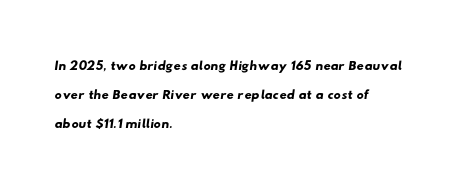
Q: Is the text underlined? A: No.
Q: How is the paragraph aligned? A: Left-aligned.
Q: Is the spacing between letters normal or unusually wide? A: Normal.
Q: Is the spacing between lines tight, normal or loose? A: Normal.
